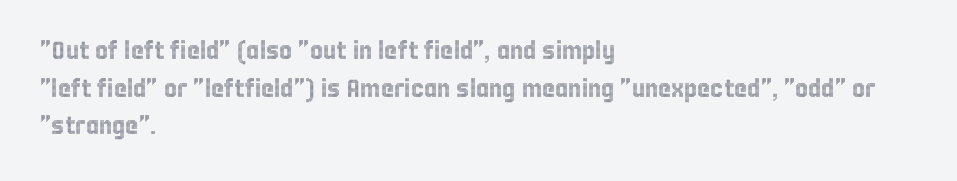
Descender tails drop into unmarked territory. If you drew a ruler down the left edge, every line would touch it. Nope, not italic — everything's standing straight. Successive baselines arrive at the customary interval. Tracking value appears to be zero — textbook default spacing.
